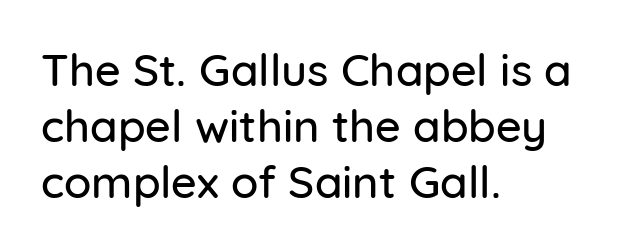
{"serif": "no", "italic": "no", "width": "normal", "stroke_contrast": "low", "x_height": "medium", "monospaced": "no", "underline": "no", "align": "left", "line_spacing": "normal", "line_spacing_ratio": 1.25, "letter_spacing": "normal", "letter_spacing_em": 0.0, "glyph_px": 45}
